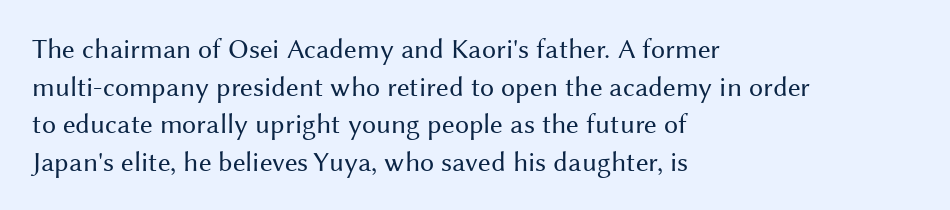
Q: Is the text bold? A: No.
Q: Is the text italic (slanted)? A: No, it is upright.
Q: Is the typeface a serif or a sans-serif typeface? A: Sans-serif.
Q: Is the text underlined? A: No.
Q: How is the paragraph aligned? A: Left-aligned.
Q: Is the spacing between letters normal or unusually wide? A: Normal.
Q: Is the spacing between lines tight, normal or loose? A: Normal.
Q: Width (condensed, normal, or wide)? A: Normal.
Q: Stroke contrast? A: Medium.
Q: x-height? A: Medium.
Q: Monospaced? A: No.
